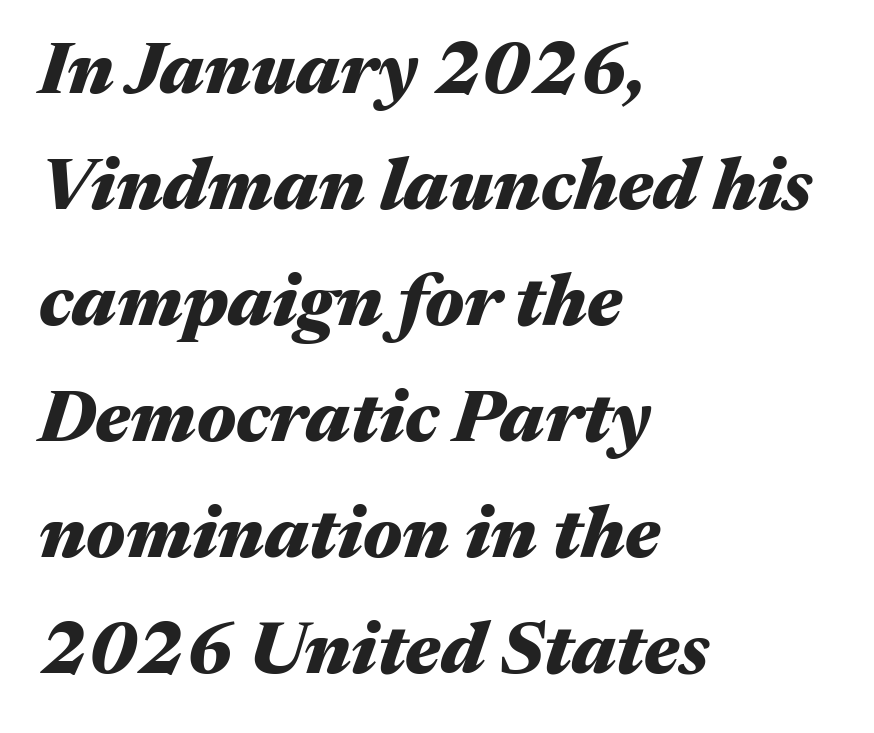
{"italic": "yes", "lean": "right", "slant_degrees": 17, "bold": "yes", "weight": "heavy", "width": "wide", "stroke_contrast": "medium", "x_height": "medium", "monospaced": "no", "underline": "no", "align": "left", "line_spacing": "normal", "line_spacing_ratio": 1.59, "letter_spacing": "normal", "letter_spacing_em": 0.0, "glyph_px": 73}
